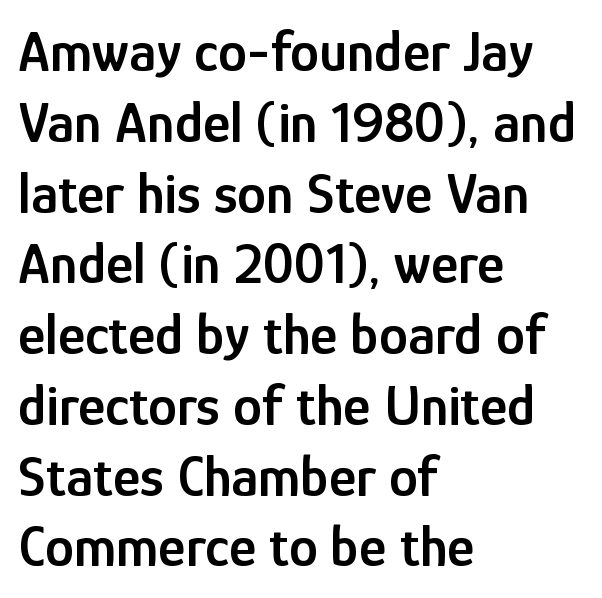
{"serif": "no", "italic": "no", "bold": "semi", "weight": "semibold", "width": "condensed", "stroke_contrast": "low", "x_height": "medium", "monospaced": "no", "underline": "no", "align": "left", "line_spacing_ratio": 1.22, "letter_spacing": "normal", "letter_spacing_em": 0.0, "glyph_px": 58}
